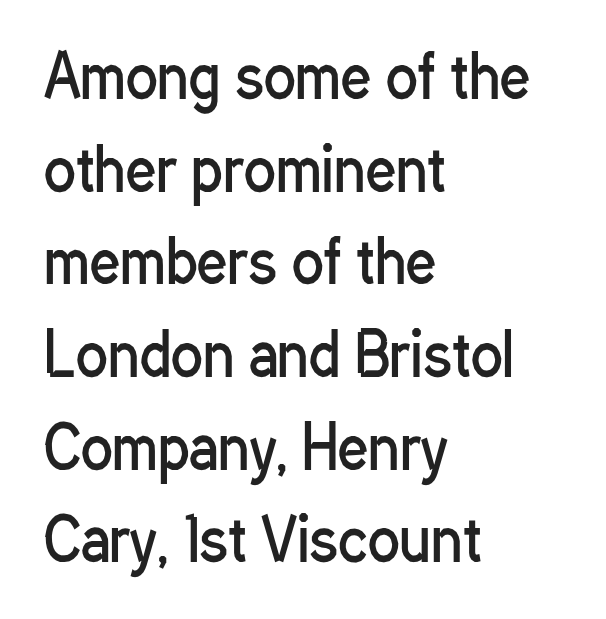
The designer went with a sans here, leaving each stem footless. Italic: no, the glyphs are upright roman. Teacher's note: observe the even left margin — that is flush-left alignment. Is this a heavy cut? Hardly; it is regular or lighter.
